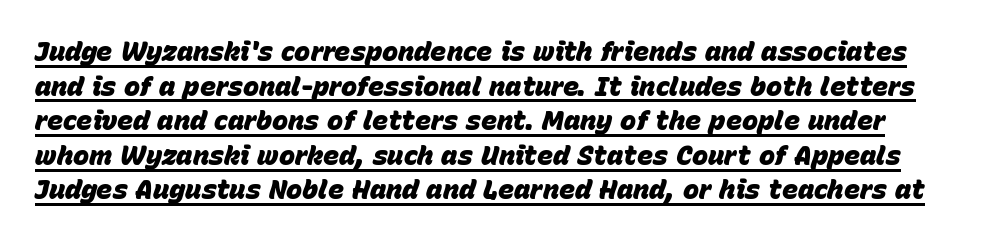
Q: Is the text bold? A: Yes.
Q: Is the text italic (slanted)? A: Yes, it leans right by about 15 degrees.
Q: Is the text underlined? A: Yes.
Q: Is the spacing between letters normal or unusually wide? A: Normal.
Q: Is the spacing between lines tight, normal or loose? A: Normal.
